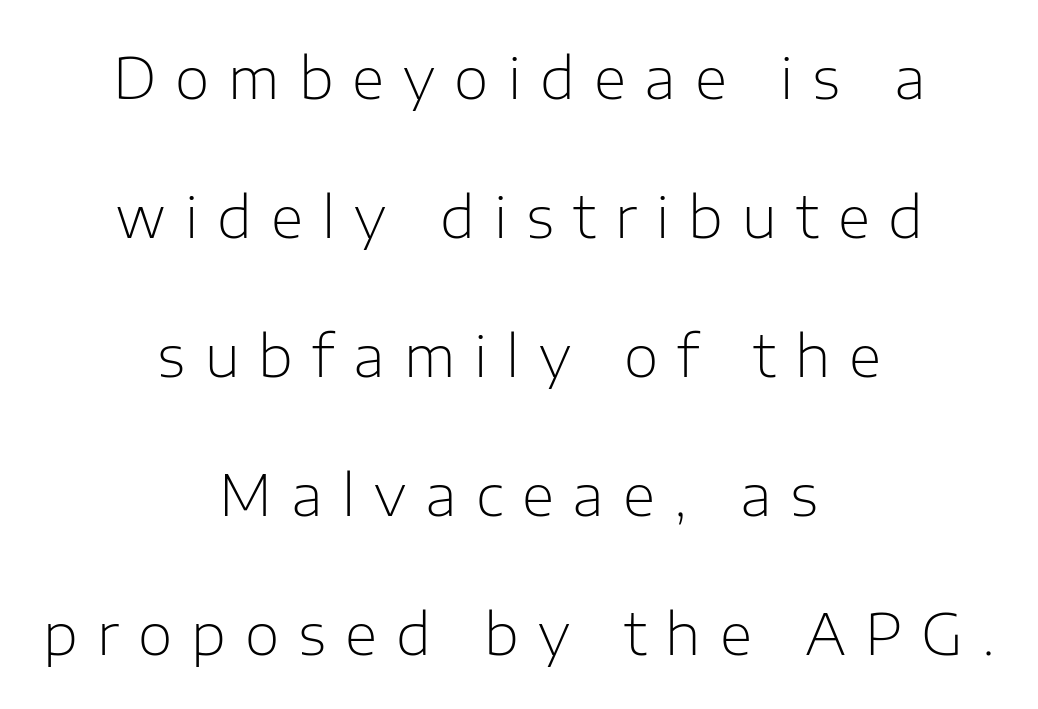
The image shows 56 px light sans-serif type, upright; set centered, loose line spacing (2.48x), unusually wide letter spacing (+0.34 em), not underlined; low stroke contrast and a medium x-height.
